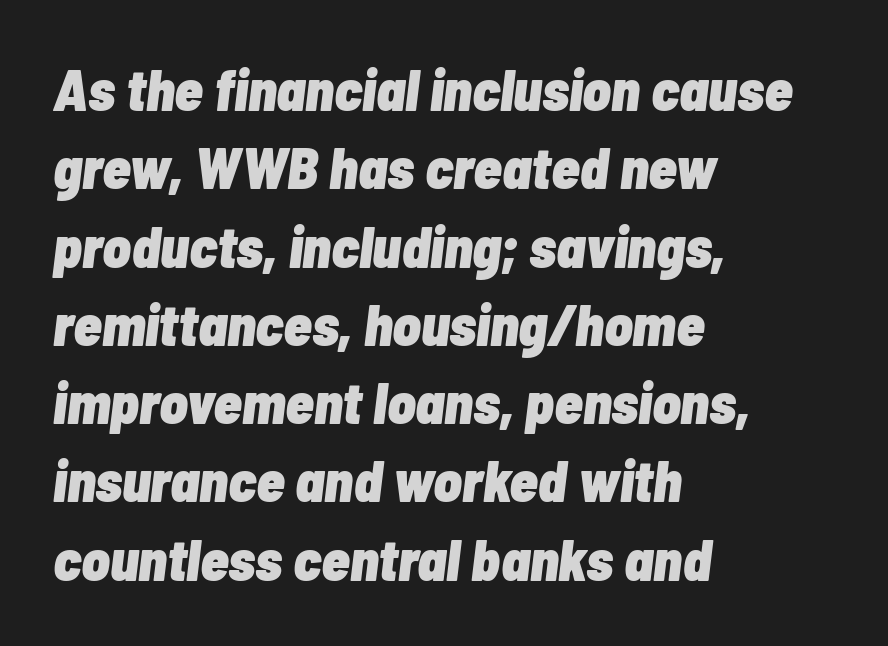
Letter spacing: default. Compared with ordinary roman type, these characters are visibly tilted. Think of a printed novel: that variable character pitch is what you see here. This sample keeps an unexceptional amount of space between lines. The area under the type is left untouched. Plenty of ink on the page — the face is bold.
